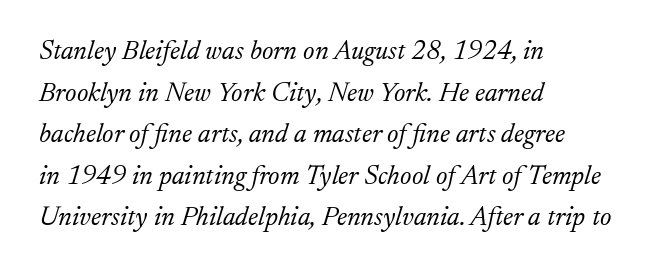
The area under the type is left untouched. Tracking here is standard; glyphs follow each other at the usual distance. A quiet, ordinary-to-light weight characterises the typeface. The designer left line spacing at the default.
